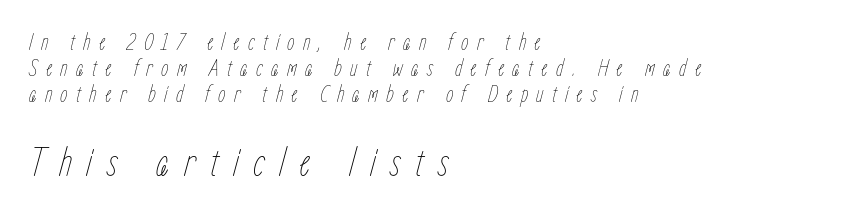
Short and long lines alike share a common starting point at left. Rendered with sloped, italic letterforms. The space beneath each line is pristine and unruled. Block two is the big one; block one sits smaller above it.
